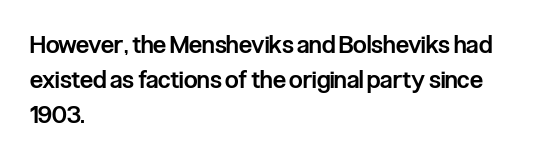
The image shows 24 px text type, upright; set left-aligned, normal line spacing (1.45x), normal letter spacing, not underlined.
